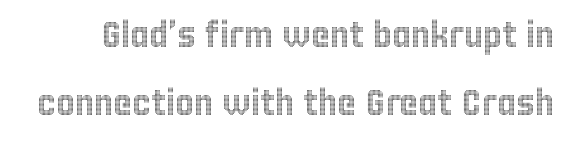
The passage shown is not underscored anywhere. A typesetter would call this zero additional tracking. Every character sits straight up, as roman type does. Spacing verdict: proportional, widths tailored to each character.
